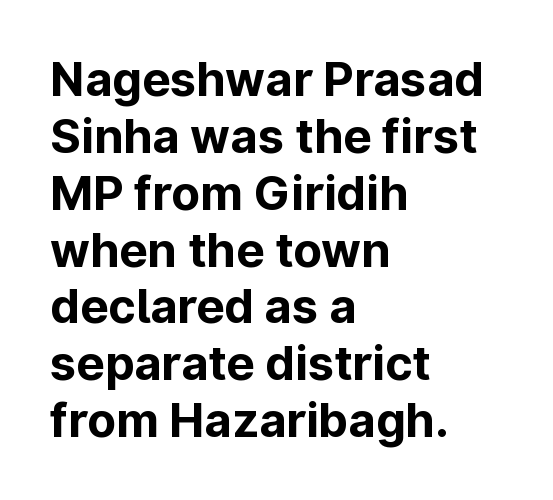
{"serif": "no", "italic": "no", "bold": "yes", "weight": "bold", "width": "normal", "stroke_contrast": "low", "x_height": "medium", "monospaced": "no", "underline": "no", "align": "left", "line_spacing_ratio": 1.21, "letter_spacing": "normal", "letter_spacing_em": 0.0, "glyph_px": 47}
